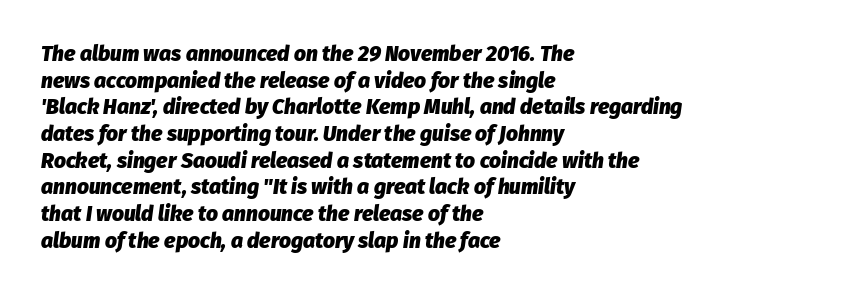
Q: Is the text bold? A: Yes.
Q: Is the text italic (slanted)? A: Yes, it leans right by about 8 degrees.
Q: Is the text underlined? A: No.
Q: How is the paragraph aligned? A: Left-aligned.
Q: Is the spacing between letters normal or unusually wide? A: Normal.
Q: Is the spacing between lines tight, normal or loose? A: Normal.
